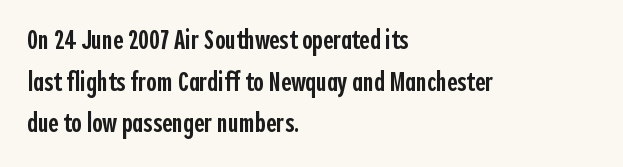
{"serif": "no", "italic": "no", "bold": "semi", "weight": "semibold", "width": "condensed", "x_height": "medium", "monospaced": "no", "underline": "no", "align": "left", "line_spacing": "normal", "line_spacing_ratio": 1.49, "letter_spacing": "normal", "letter_spacing_em": 0.0, "glyph_px": 28}
